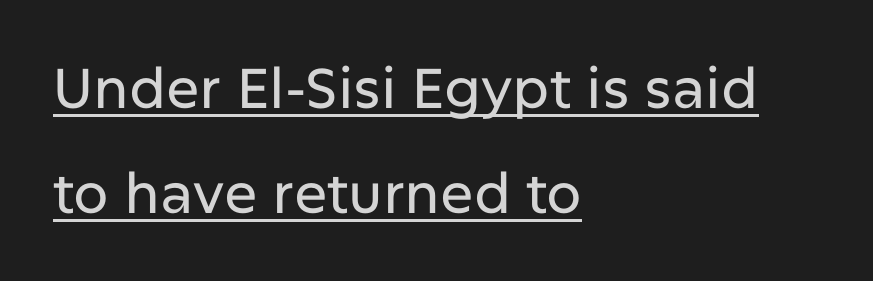
Q: Is the text italic (slanted)? A: No, it is upright.
Q: Is the typeface a serif or a sans-serif typeface? A: Sans-serif.
Q: Is the text underlined? A: Yes.
Q: How is the paragraph aligned? A: Left-aligned.
Q: Is the spacing between letters normal or unusually wide? A: Normal.
Q: Width (condensed, normal, or wide)? A: Normal.
Q: Stroke contrast? A: Low.
Q: x-height? A: Medium.
Q: Monospaced? A: No.
